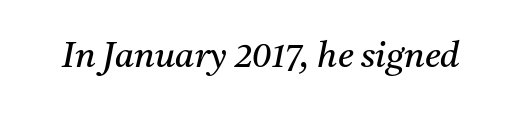
Q: Is the text bold? A: No.
Q: Is the text italic (slanted)? A: Yes, it leans right by about 11 degrees.
Q: Is the typeface a serif or a sans-serif typeface? A: Serif.
Q: Is the text underlined? A: No.
Q: Is the spacing between letters normal or unusually wide? A: Normal.
Q: Width (condensed, normal, or wide)? A: Normal.
Q: Stroke contrast? A: Medium.
Q: x-height? A: Medium.
Q: Monospaced? A: No.
